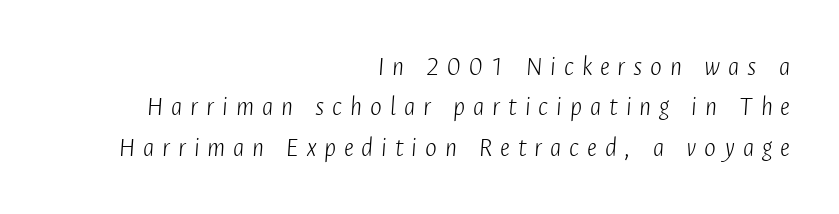
{"italic": "yes", "lean": "right", "slant_degrees": 4, "bold": "no", "weight": "light", "width": "condensed", "stroke_contrast": "low", "x_height": "medium", "monospaced": "no", "underline": "no", "align": "right", "line_spacing": "normal", "line_spacing_ratio": 1.44, "letter_spacing": "wide", "letter_spacing_em": 0.28, "glyph_px": 28}
